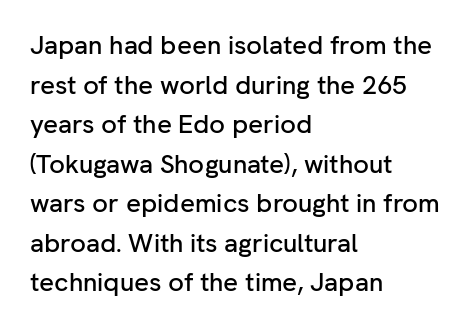
{"italic": "no", "underline": "no", "align": "left", "line_spacing": "normal", "line_spacing_ratio": 1.52, "letter_spacing": "normal", "letter_spacing_em": 0.0, "glyph_px": 26}
